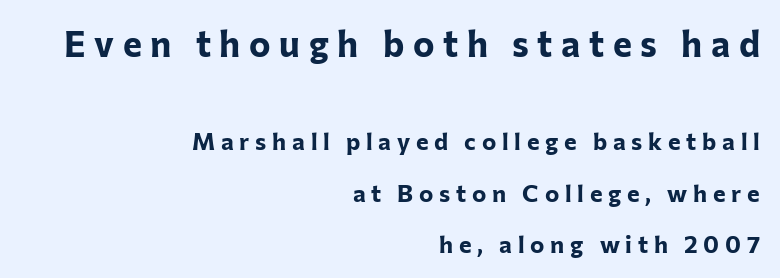
Do the characters align in a grid? No, the font is proportional. Character size in the leading block exceeds that of the trailing block. Spacing between characters has been opened up far beyond the box default. This sample uses a sans-serif face. Is the type bold? Yes — the strokes are clearly thick and heavy. In terms of leading, this rendering errs on the spacious side.
